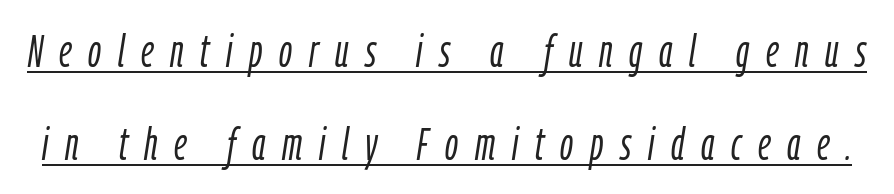
{"italic": "yes", "lean": "right", "slant_degrees": 9, "bold": "no", "weight": "light", "width": "condensed", "stroke_contrast": "low", "x_height": "medium", "monospaced": "no", "underline": "yes", "line_spacing": "loose", "line_spacing_ratio": 2.06, "letter_spacing": "wide", "letter_spacing_em": 0.37, "glyph_px": 45}
